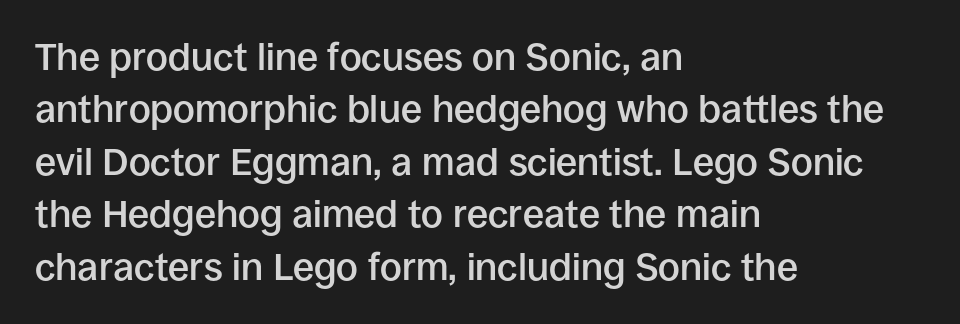
Q: Is the text bold? A: Semi-bold.
Q: Is the text italic (slanted)? A: No, it is upright.
Q: Is the typeface a serif or a sans-serif typeface? A: Sans-serif.
Q: Is the text underlined? A: No.
Q: How is the paragraph aligned? A: Left-aligned.
Q: Is the spacing between letters normal or unusually wide? A: Normal.
Q: Is the spacing between lines tight, normal or loose? A: Normal.
Q: Width (condensed, normal, or wide)? A: Normal.
Q: Stroke contrast? A: Low.
Q: x-height? A: Large.
Q: Monospaced? A: No.
